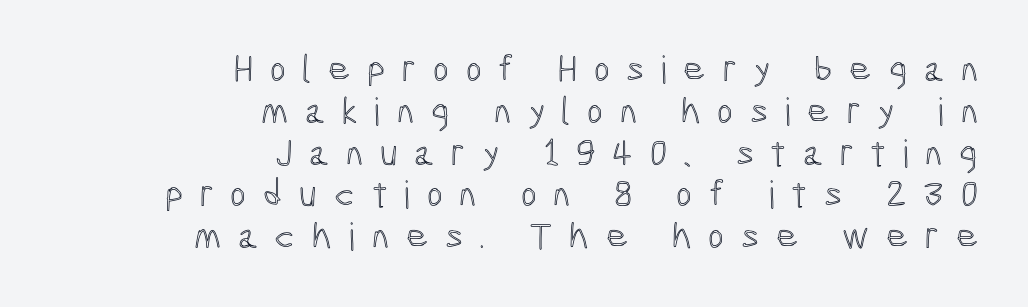
The image shows 38 px condensed type, upright; set right-aligned, tight line spacing (1.1x), unusually wide letter spacing (+0.44 em), not underlined; a medium x-height.
